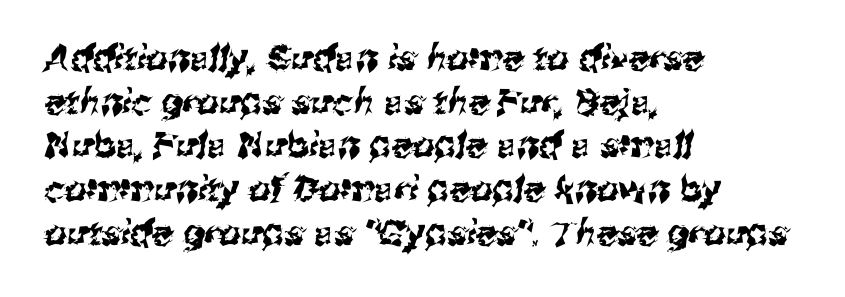
The image shows 35 px sans-serif type; set left-aligned, normal line spacing (1.25x), normal letter spacing, not underlined; medium stroke contrast and a medium x-height.
